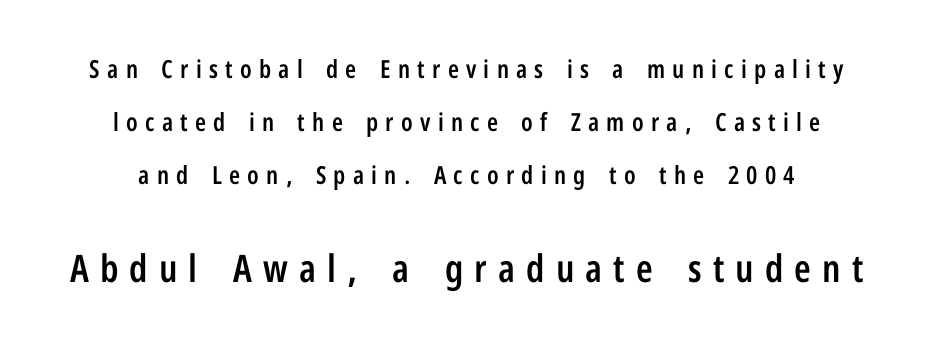
Characters follow at a spacing far wider than the type designer built in. Typesetter's note — lower block bumped up in size, upper block left smaller. Unlike a traditional serif, this face leaves its strokes unadorned. Successive baselines arrive slowly, with a big drop between each. Underlining? Definitely not there.
